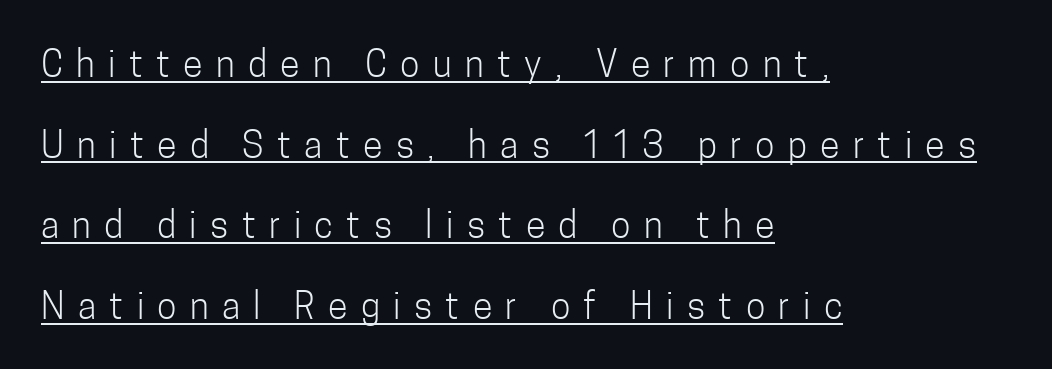
The image shows 36 px light, condensed sans-serif type, upright; set left-aligned, loose line spacing (2.24x), unusually wide letter spacing (+0.37 em), underlined; low stroke contrast and a medium x-height.
